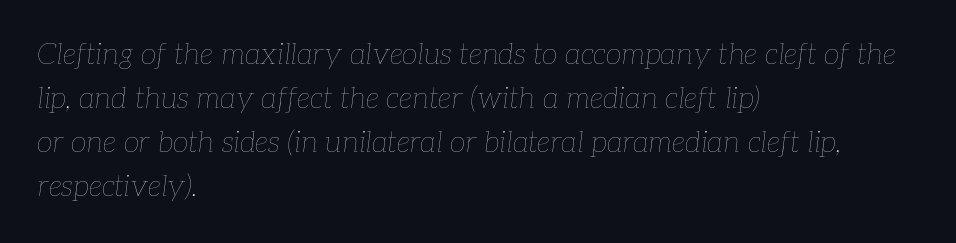
{"italic": "yes", "lean": "right", "slant_degrees": 7, "bold": "no", "weight": "thin", "width": "normal", "stroke_contrast": "low", "x_height": "medium", "monospaced": "no", "underline": "no", "align": "left", "line_spacing": "normal", "line_spacing_ratio": 1.52, "letter_spacing": "normal", "letter_spacing_em": 0.0, "glyph_px": 29}
